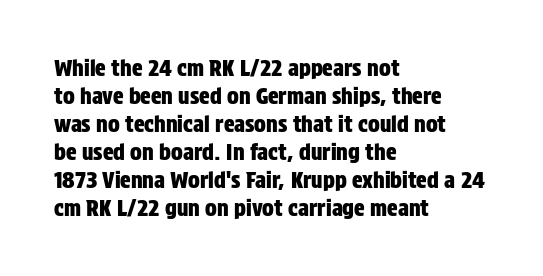
In terms of leading, this rendering sits right in the middle. Do the letters lean? They stand straight. These lines stack with their left ends in a neat column. The zone under the glyphs is completely vacant. The letters sit at their default tracking, neither squeezed nor spread.
